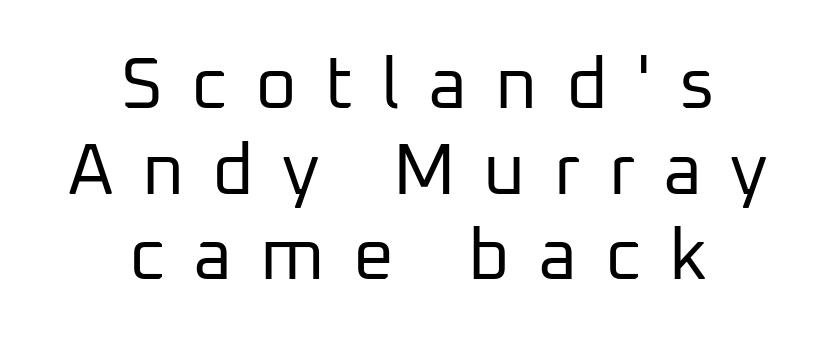
This is sans-serif lettering, the kind often seen on screens and signage. The letters advance in unequal steps, a hallmark of proportional type. The font's upright variant was chosen for this text. Unbolded letterforms with no extra heft.
